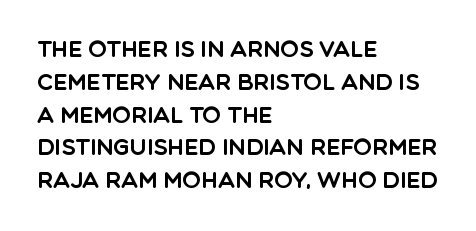
Q: Is the text italic (slanted)? A: No, it is upright.
Q: Is the text underlined? A: No.
Q: How is the paragraph aligned? A: Left-aligned.
Q: Is the spacing between letters normal or unusually wide? A: Normal.
Q: Is the spacing between lines tight, normal or loose? A: Normal.
